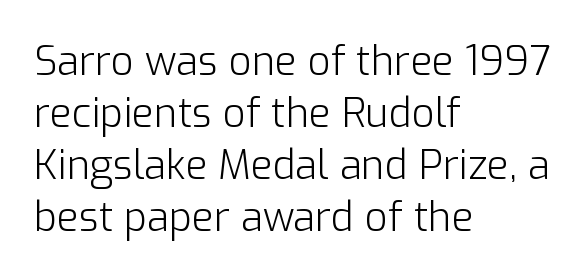
{"serif": "no", "italic": "no", "bold": "no", "weight": "light", "width": "normal", "stroke_contrast": "low", "x_height": "medium", "monospaced": "no", "underline": "no", "align": "left", "line_spacing": "normal", "line_spacing_ratio": 1.3, "letter_spacing": "normal", "letter_spacing_em": 0.0, "glyph_px": 40}
